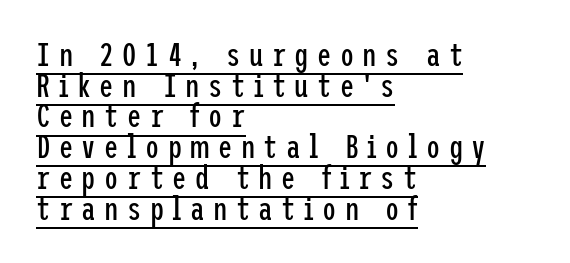
The glyphs are accompanied by a horizontal stroke just below them. Each line starts at the same left margin while the right side varies. Font category for this specimen: sans-serif. Stroke thickness stays within the range of a standard reading face or lighter. The block of text is dense from top to bottom, with scant space between rows.
